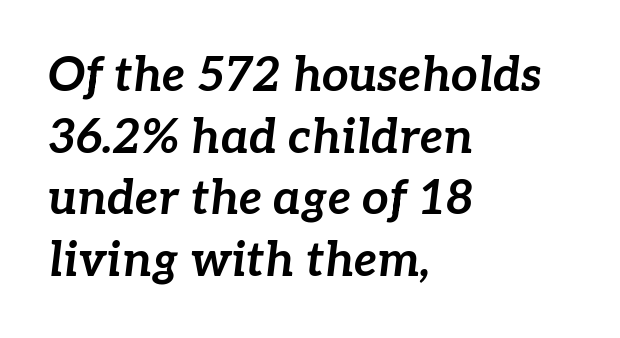
The passage shown has conventional tracking throughout. In terms of leading, this rendering sits right in the middle. Decoration check: the copy has no underline. I'd describe the lettering as bold — thick and assertive.
